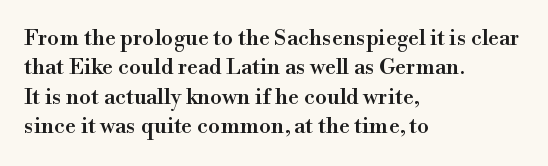
{"italic": "no", "underline": "no", "align": "left", "line_spacing": "normal", "line_spacing_ratio": 1.34, "letter_spacing": "normal", "letter_spacing_em": 0.0, "glyph_px": 22}
